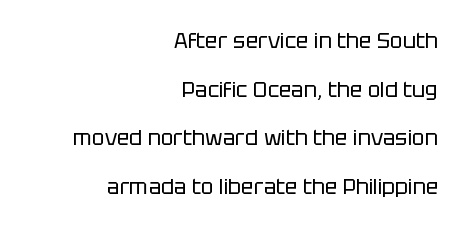
The image shows 21 px text type, upright; set right-aligned, loose line spacing (2.32x), normal letter spacing, not underlined.
